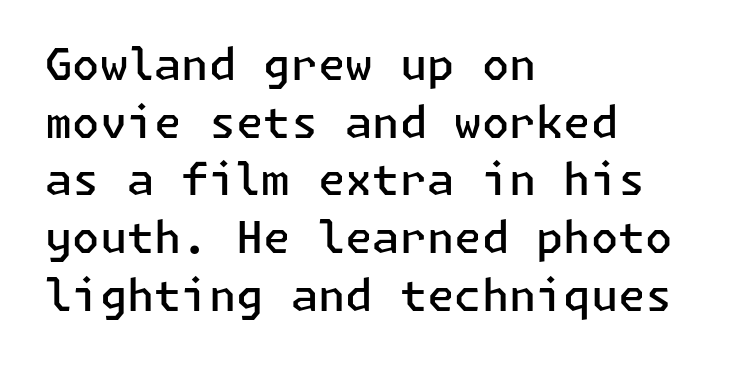
The image shows 44 px semibold sans-serif type, upright; set left-aligned, normal line spacing (1.31x), normal letter spacing, not underlined; low stroke contrast and a medium x-height.
